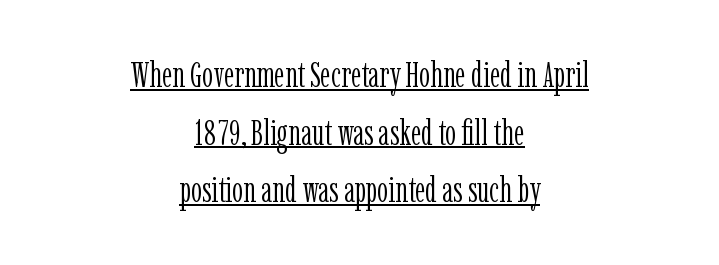
Honestly, the letter spacing is just normal — you wouldn't notice it. Casual observation: everything's sitting right in the middle. The letters advance in unequal steps, a hallmark of proportional type. The axis of the letterforms is exactly vertical. The designer went with a serif here, giving each stem small feet. The face used here appears with an underline applied.
